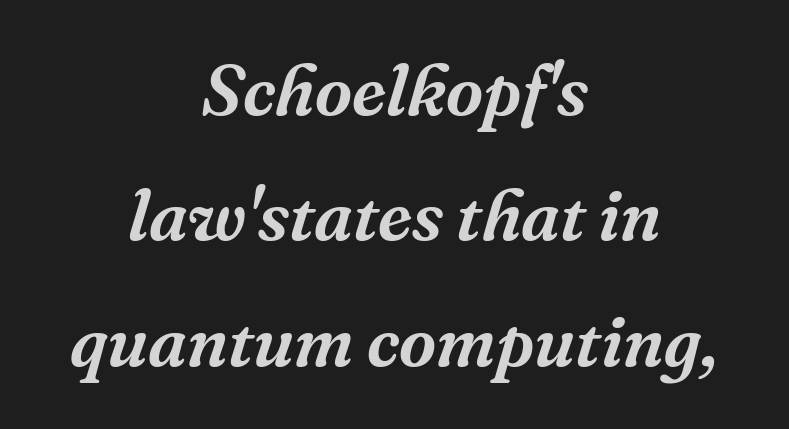
A typesetter would mark this as italic. This is serif lettering, the kind often seen in printed books. Check under the words: just untouched page. Default kerning and tracking; the words read as compact shapes. Where is the straight margin? There isn't one; the lines are centered. Think of a printed novel: that variable character pitch is what you see here.
